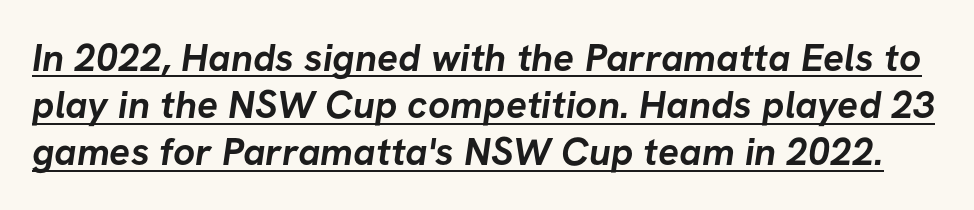
{"serif": "no", "bold": "yes", "weight": "semibold", "width": "normal", "stroke_contrast": "low", "x_height": "medium", "monospaced": "no", "underline": "yes", "line_spacing_ratio": 1.21, "letter_spacing": "normal", "letter_spacing_em": 0.0, "glyph_px": 39}
